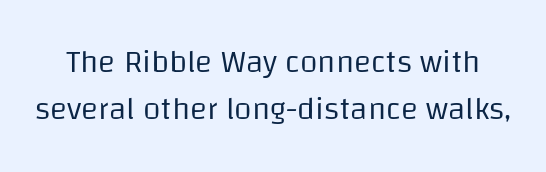
The image shows 32 px regular-weight sans-serif type, upright; set normal line spacing (1.47x), normal letter spacing, not underlined; low stroke contrast and a large x-height.
